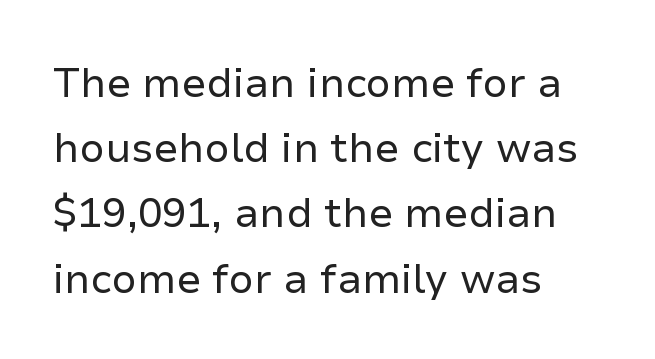
Q: Is the text bold? A: No.
Q: Is the text italic (slanted)? A: No, it is upright.
Q: Is the typeface a serif or a sans-serif typeface? A: Sans-serif.
Q: Is the text underlined? A: No.
Q: How is the paragraph aligned? A: Left-aligned.
Q: Is the spacing between letters normal or unusually wide? A: Normal.
Q: Is the spacing between lines tight, normal or loose? A: Normal.
Q: Width (condensed, normal, or wide)? A: Normal.
Q: Stroke contrast? A: Low.
Q: x-height? A: Medium.
Q: Monospaced? A: No.
